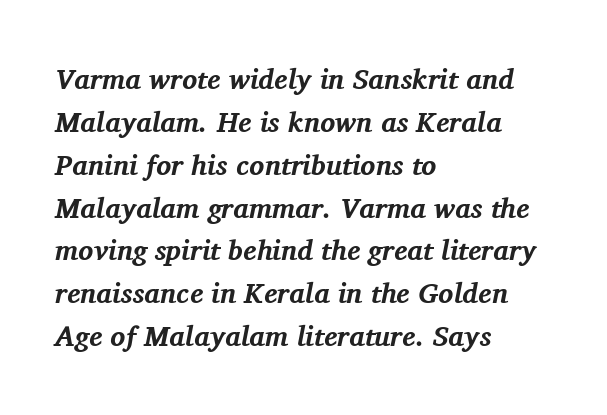
{"serif": "yes", "italic": "yes", "lean": "right", "slant_degrees": 11, "bold": "yes", "weight": "bold", "width": "normal", "stroke_contrast": "medium", "x_height": "medium", "monospaced": "no", "underline": "no", "align": "left", "line_spacing": "normal", "line_spacing_ratio": 1.53, "letter_spacing": "normal", "letter_spacing_em": 0.0, "glyph_px": 28}
